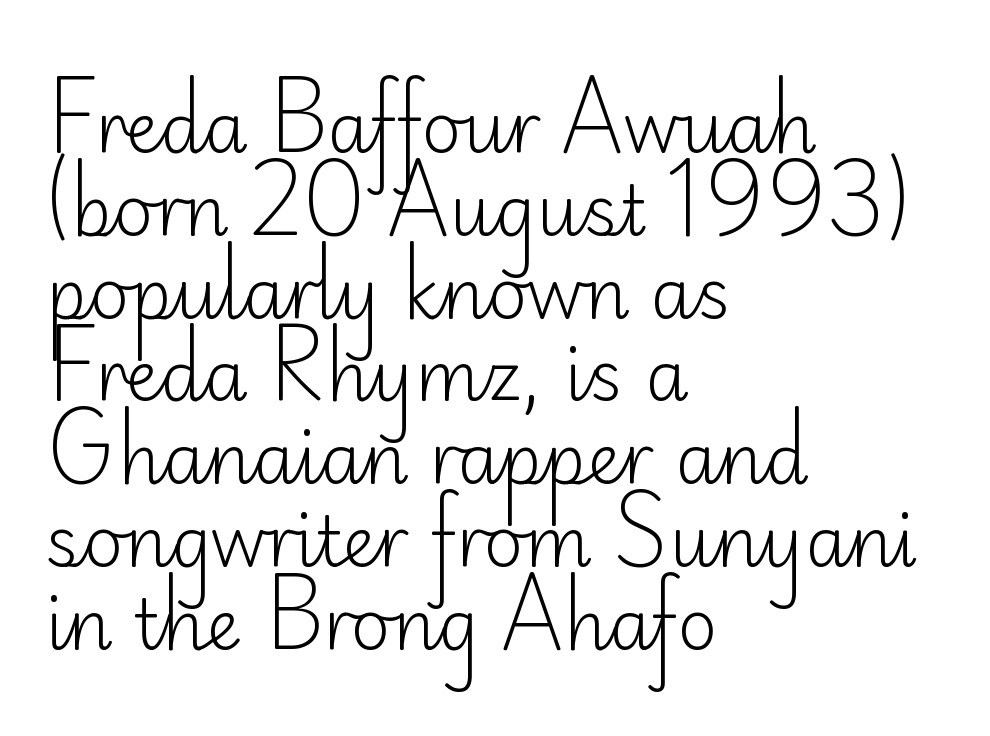
The image shows 69 px light sans-serif type, upright; set left-aligned, line spacing 1.2x, normal letter spacing, not underlined; low stroke contrast and a small x-height.
